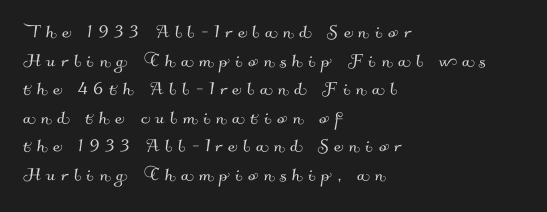
Q: Is the text underlined? A: No.
Q: How is the paragraph aligned? A: Left-aligned.
Q: Is the spacing between letters normal or unusually wide? A: Unusually wide.
Q: Is the spacing between lines tight, normal or loose? A: Normal.
